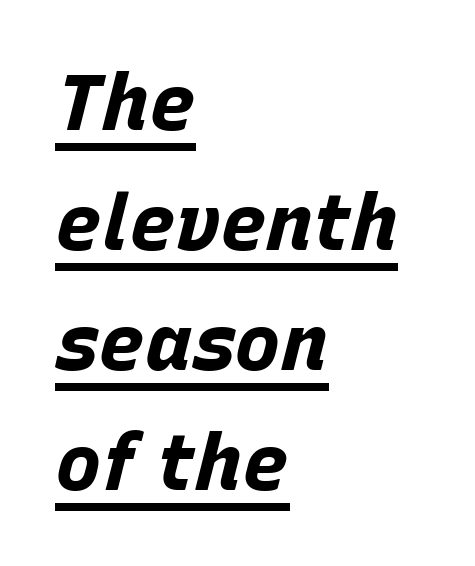
The image shows 78 px bold type, italic (leaning right); set left-aligned, normal line spacing (1.54x), normal letter spacing, underlined; low stroke contrast and a large x-height.
